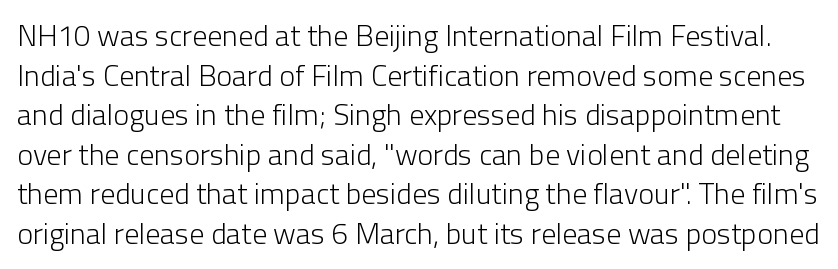
The image shows 30 px light sans-serif type, upright; set normal line spacing (1.32x), normal letter spacing, not underlined; low stroke contrast and a medium x-height.
